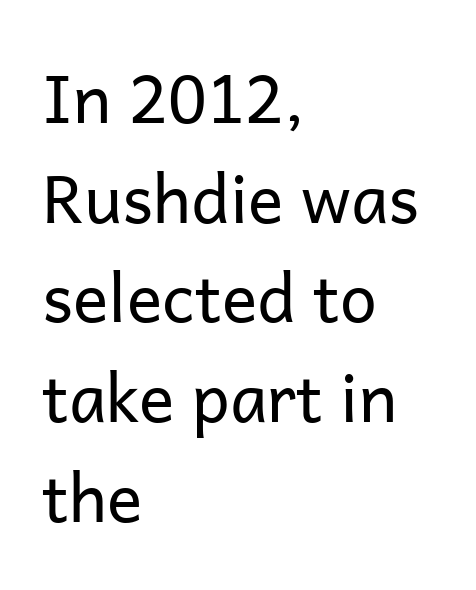
Teacher's note: observe the even left margin — that is flush-left alignment. The letters look calm and open, with moderate or lighter stems. Look at the tracking — it's just the regular setting, nothing added. The passage shown is typeset with a sans-serif family. This is roman type, the default non-slanted kind. Horizontal bands of white between lines are of average thickness.
